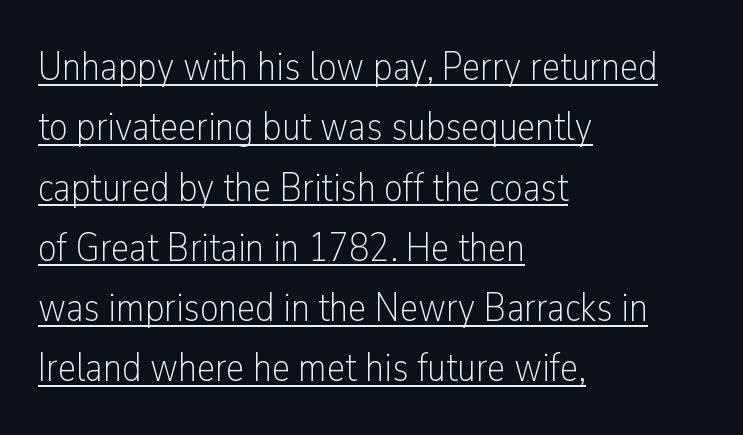
The image shows 41 px light, condensed sans-serif type, upright; set left-aligned, normal line spacing (1.47x), normal letter spacing, underlined; low stroke contrast and a medium x-height.
